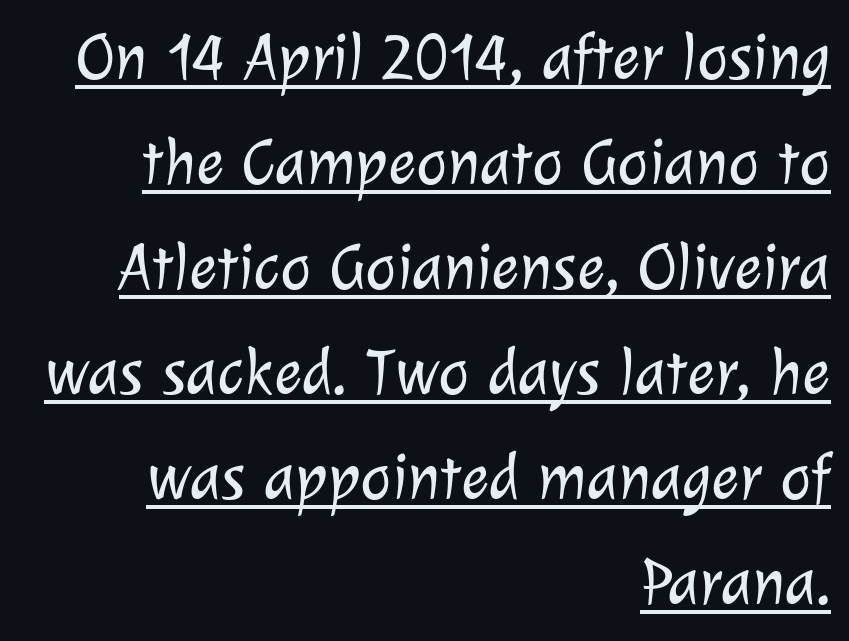
{"serif": "no", "bold": "no", "weight": "light", "width": "normal", "stroke_contrast": "low", "x_height": "medium", "monospaced": "no", "underline": "yes", "align": "right", "line_spacing": "normal", "line_spacing_ratio": 1.59, "letter_spacing": "normal", "letter_spacing_em": 0.0, "glyph_px": 66}
